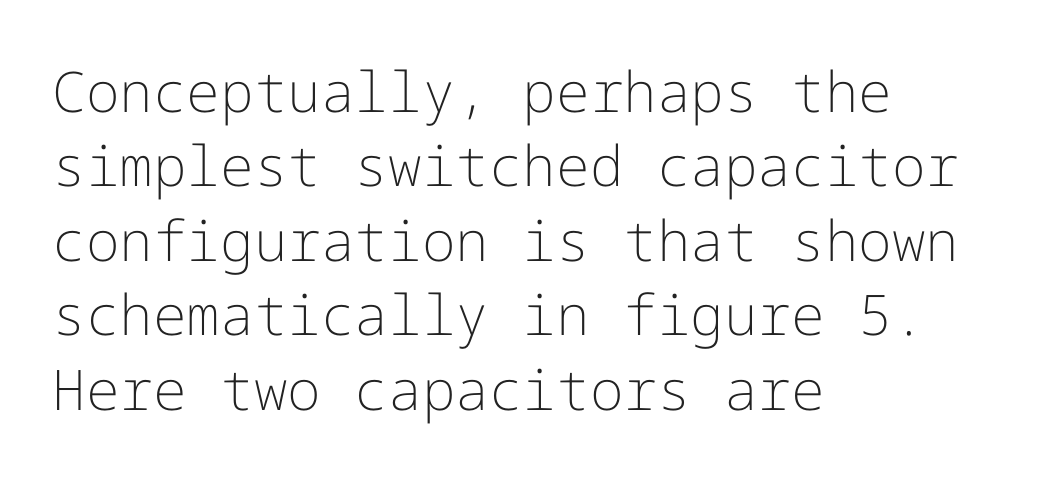
Caption: face not bold, strokes unweighted. Observe the absence of serifs on each vertical stroke in this sample. The paragraph shown leans on its left margin. The zone under the glyphs is completely vacant. The letters stand upright; this is a roman face.
